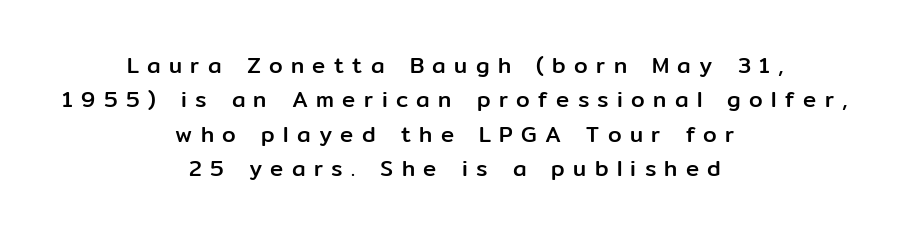
{"italic": "no", "underline": "no", "align": "center", "line_spacing": "normal", "line_spacing_ratio": 1.56, "letter_spacing": "wide", "letter_spacing_em": 0.38, "glyph_px": 22}
